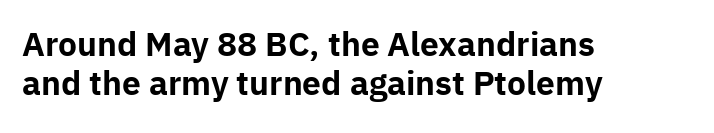
The image shows 32 px bold sans-serif type, upright; set left-aligned, line spacing 1.23x, normal letter spacing, not underlined; low stroke contrast and a medium x-height.
